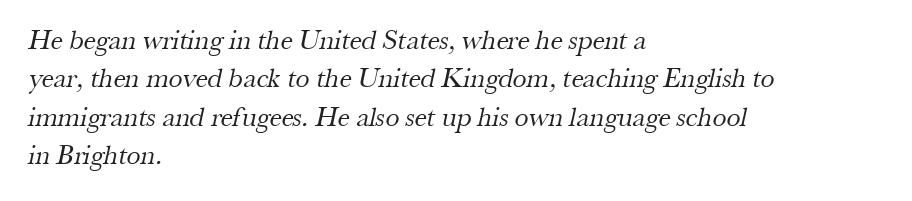
The image shows 28 px regular-weight serif type; set left-aligned, normal line spacing (1.37x), normal letter spacing, not underlined; medium stroke contrast and a small x-height.
